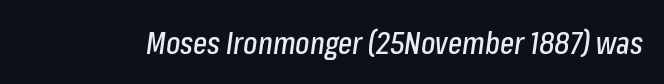
Q: Is the text italic (slanted)? A: Yes, it leans right by about 8 degrees.
Q: Is the text underlined? A: No.
Q: Is the spacing between letters normal or unusually wide? A: Normal.
Q: Width (condensed, normal, or wide)? A: Condensed.
Q: Stroke contrast? A: Low.
Q: x-height? A: Medium.
Q: Monospaced? A: No.
